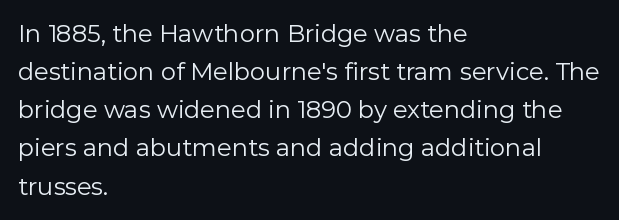
Q: Is the text bold? A: No.
Q: Is the text italic (slanted)? A: No, it is upright.
Q: Is the text underlined? A: No.
Q: How is the paragraph aligned? A: Left-aligned.
Q: Is the spacing between letters normal or unusually wide? A: Normal.
Q: Is the spacing between lines tight, normal or loose? A: Normal.
